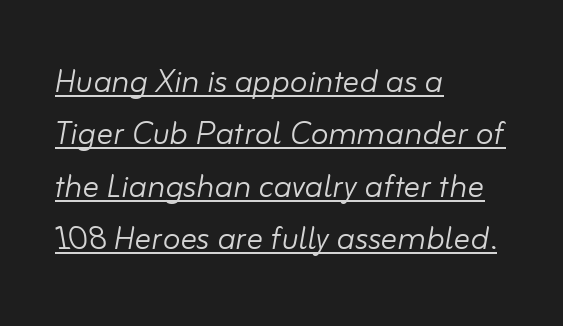
The image shows 41 px light type, italic (leaning right); set left-aligned, normal line spacing (1.28x), normal letter spacing, underlined; low stroke contrast and a small x-height.
